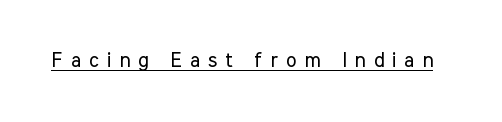
The image shows 20 px text type, upright; set unusually wide letter spacing (+0.41 em), underlined.
